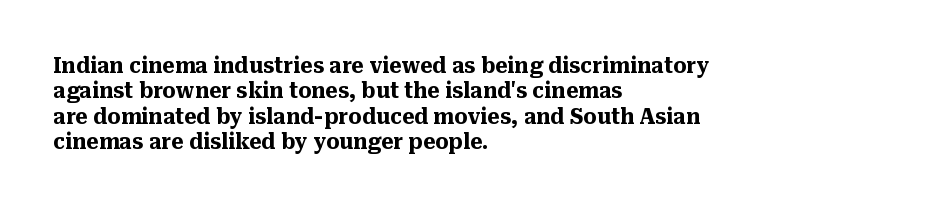
Q: Is the text bold? A: Yes.
Q: Is the text italic (slanted)? A: No, it is upright.
Q: Is the text underlined? A: No.
Q: How is the paragraph aligned? A: Left-aligned.
Q: Is the spacing between letters normal or unusually wide? A: Normal.
